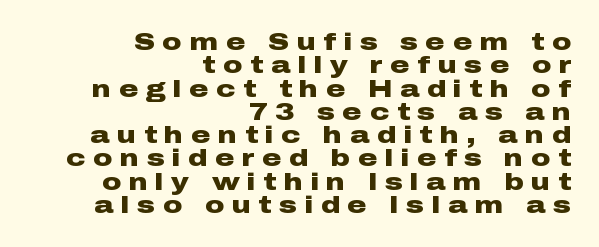
Q: Is the text bold? A: Yes.
Q: Is the text italic (slanted)? A: No, it is upright.
Q: Is the text underlined? A: No.
Q: How is the paragraph aligned? A: Right-aligned.
Q: Is the spacing between letters normal or unusually wide? A: Unusually wide.
Q: Is the spacing between lines tight, normal or loose? A: Tight.
